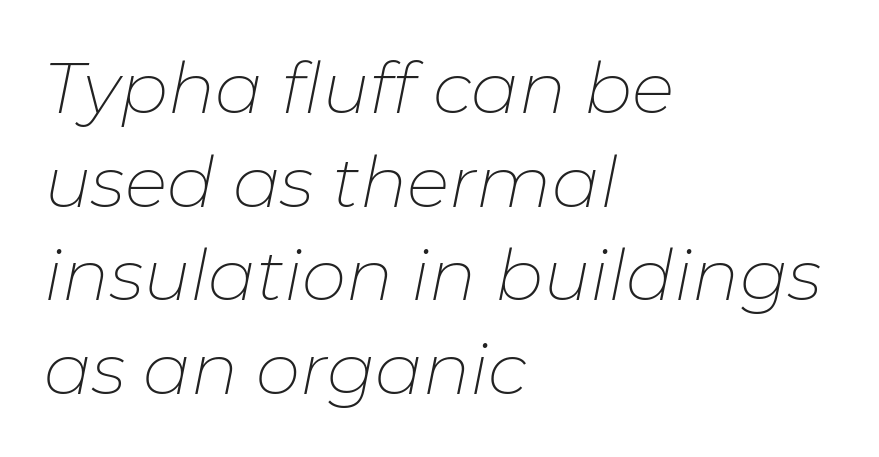
Q: Is the text bold? A: No.
Q: Is the text italic (slanted)? A: Yes, it leans right by about 11 degrees.
Q: Is the text underlined? A: No.
Q: How is the paragraph aligned? A: Left-aligned.
Q: Is the spacing between letters normal or unusually wide? A: Normal.
Q: Is the spacing between lines tight, normal or loose? A: Normal.
Q: Width (condensed, normal, or wide)? A: Normal.
Q: Stroke contrast? A: Low.
Q: x-height? A: Medium.
Q: Monospaced? A: No.
